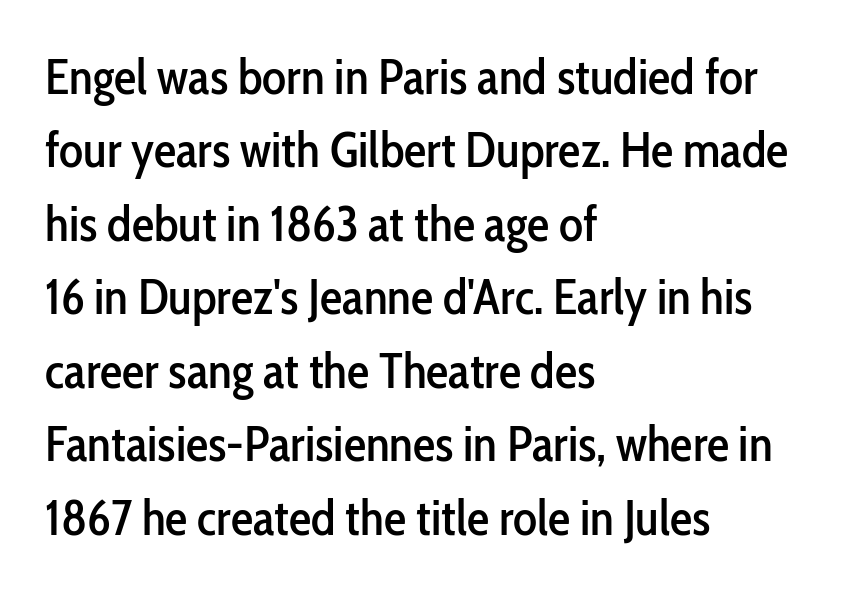
Q: Is the text italic (slanted)? A: No, it is upright.
Q: Is the typeface a serif or a sans-serif typeface? A: Sans-serif.
Q: Is the text underlined? A: No.
Q: How is the paragraph aligned? A: Left-aligned.
Q: Is the spacing between letters normal or unusually wide? A: Normal.
Q: Is the spacing between lines tight, normal or loose? A: Normal.
Q: Width (condensed, normal, or wide)? A: Condensed.
Q: Stroke contrast? A: Low.
Q: x-height? A: Medium.
Q: Monospaced? A: No.
